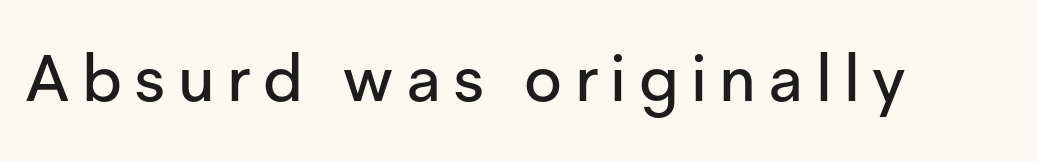
This sample has the flowing, uneven cadence of proportional lettering. A roman cut, with each character standing at attention. The area under the type is left untouched. Nothing sits at the stroke ends, so this counts as sans-serif.
